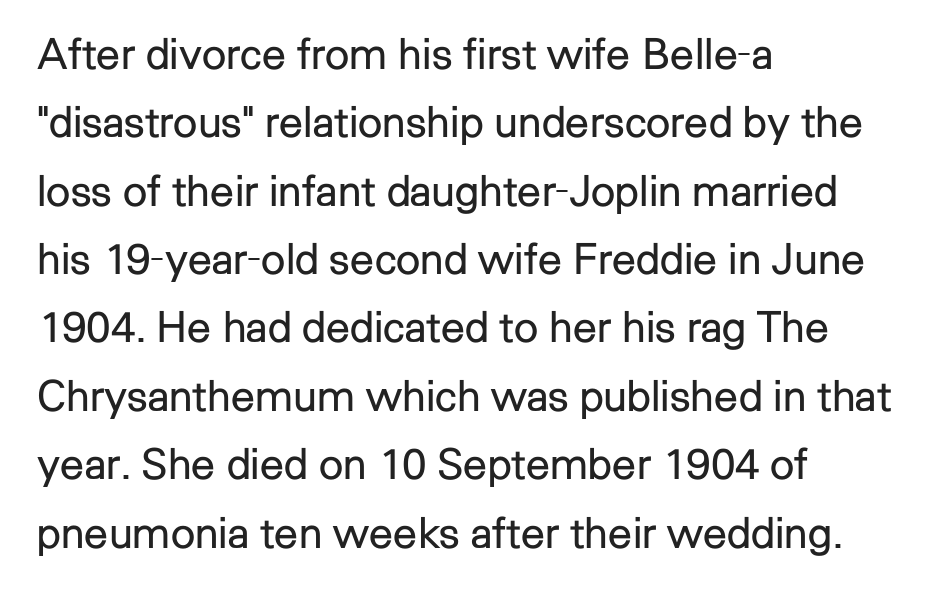
This rendering features lettering with no underline. In terms of leading, this rendering sits right in the middle. Tall strokes in this sample are plumb rather than angled. Is the block centered? No — it sits flush against the left margin.
